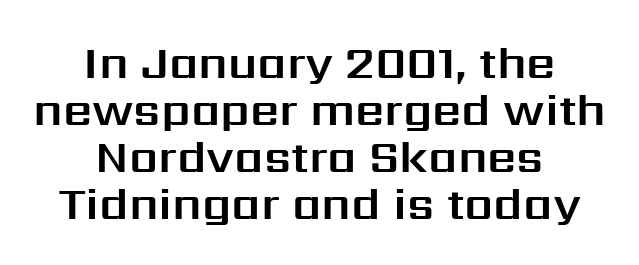
Note the varied advance widths — an 'i' is clearly narrower than an 'm'. The passage shown stacks its lines with hardly any gap. Plain, unruled lines of type. The type is set solid horizontally, with unmodified tracking. The lettering holds an erect, upright posture throughout. One-word summary of the alignment: center.
